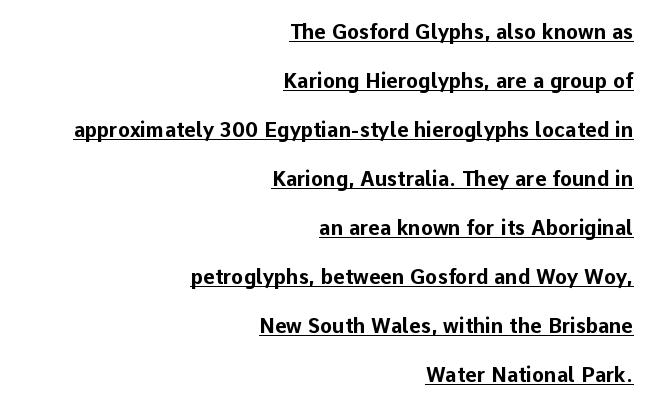
Unlike italic type, these characters show no tilt at all. A typographer would call this underscored text. The paragraph shown leans on its right margin. Caption: standard tracking, unaltered. The glyphs have the mass of a bold cut.
